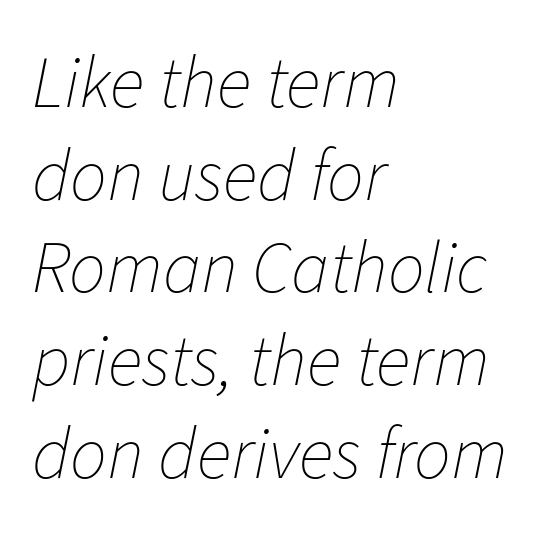
The image shows 73 px thin type, italic (leaning right); set left-aligned, normal line spacing (1.27x), normal letter spacing, not underlined; low stroke contrast and a medium x-height.
